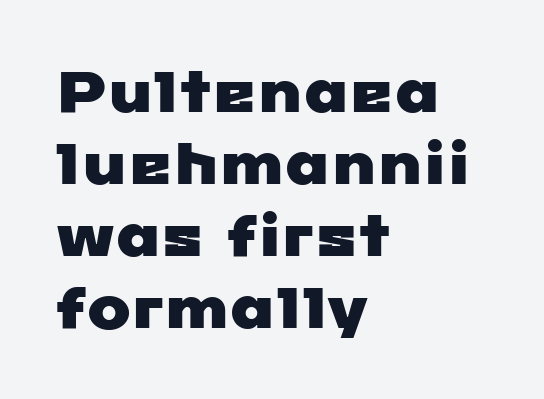
The image shows 58 px wide sans-serif type; set left-aligned, line spacing 1.24x, normal letter spacing, not underlined; low stroke contrast and a medium x-height.
